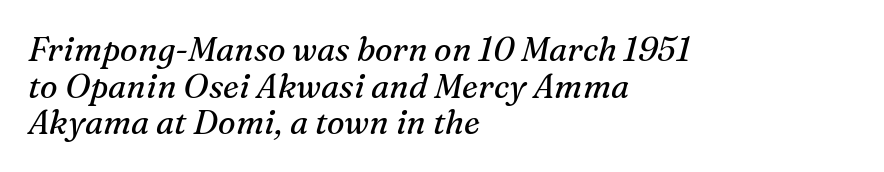
{"serif": "yes", "italic": "yes", "lean": "right", "slant_degrees": 16, "bold": "no", "weight": "regular", "width": "normal", "stroke_contrast": "medium", "x_height": "medium", "monospaced": "no", "underline": "no", "align": "left", "line_spacing": "tight", "line_spacing_ratio": 1.11, "letter_spacing": "normal", "letter_spacing_em": 0.0, "glyph_px": 33}
